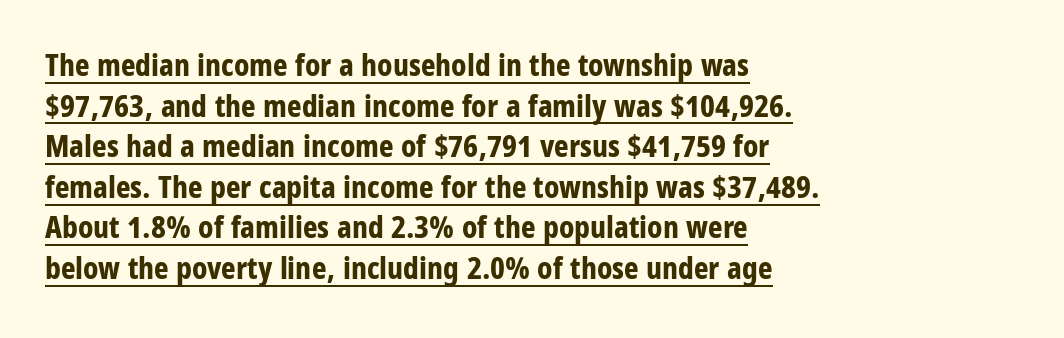
{"serif": "no", "italic": "no", "bold": "yes", "weight": "bold", "width": "condensed", "stroke_contrast": "low", "x_height": "large", "monospaced": "no", "underline": "yes", "align": "left", "line_spacing": "normal", "line_spacing_ratio": 1.31, "letter_spacing": "normal", "letter_spacing_em": 0.0, "glyph_px": 31}
